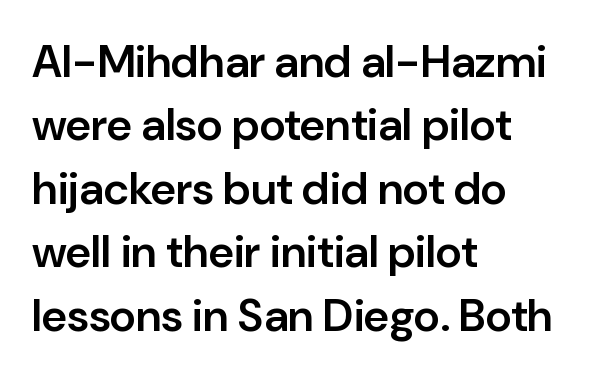
The image shows 45 px semibold sans-serif type, upright; set left-aligned, normal line spacing (1.41x), normal letter spacing, not underlined; low stroke contrast and a medium x-height.
